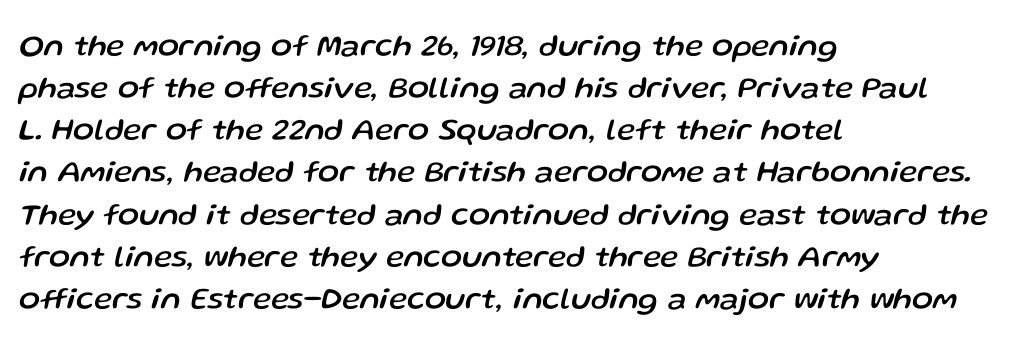
{"italic": "yes", "lean": "right", "slant_degrees": 13, "width": "normal", "stroke_contrast": "low", "x_height": "medium", "monospaced": "no", "underline": "no", "align": "left", "line_spacing": "normal", "line_spacing_ratio": 1.36, "letter_spacing": "normal", "letter_spacing_em": 0.0, "glyph_px": 31}
